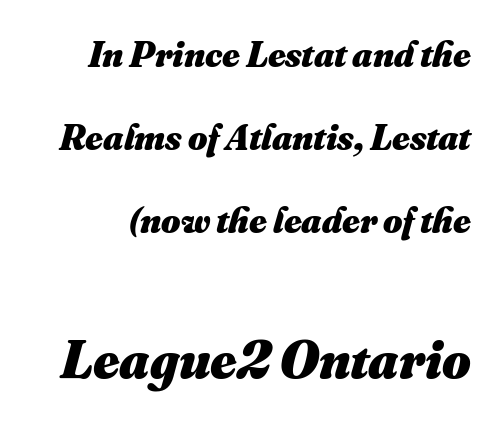
{"bold": "yes", "weight": "heavy", "width": "normal", "stroke_contrast": "medium", "x_height": "small", "monospaced": "no", "underline": "no", "line_spacing": "loose", "line_spacing_ratio": 2.25, "letter_spacing": "normal", "letter_spacing_em": 0.0, "larger_block": "second", "size_ratio": 1.49, "glyph_px": 55}
